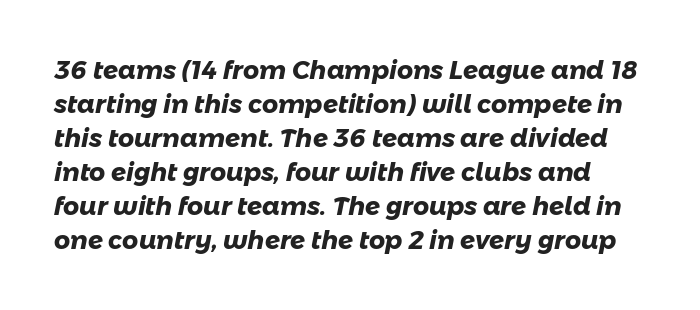
{"bold": "yes", "underline": "no", "line_spacing": "normal", "line_spacing_ratio": 1.36, "letter_spacing": "normal", "letter_spacing_em": 0.0, "glyph_px": 25}
